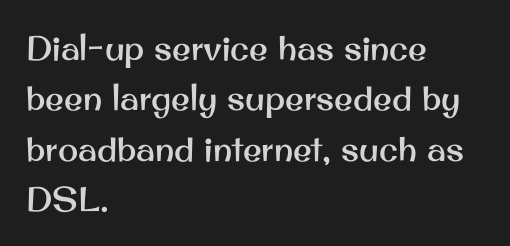
Character widths vary here, with narrow letters taking less room than wide ones. The space directly below the letters is spotless. Casual observation: everything's shoved over to the left. Each letter's strokes conclude bluntly, with no projecting serifs. This sample uses an upright cut, with every glyph sitting square on the baseline.
